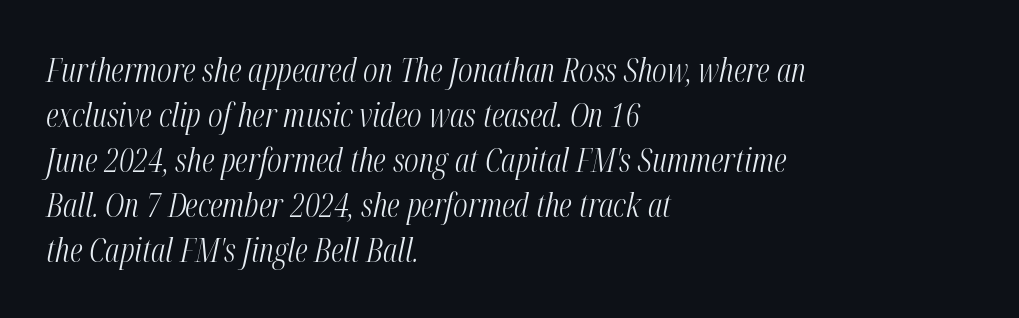
The image shows 33 px light, condensed type, italic (leaning right); set left-aligned, normal line spacing (1.36x), normal letter spacing, not underlined; medium stroke contrast and a medium x-height.
